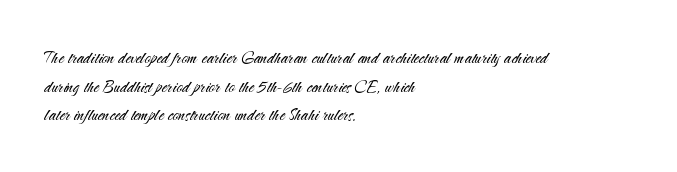
The image shows 21 px text type; set left-aligned, normal line spacing (1.36x), normal letter spacing, not underlined.
